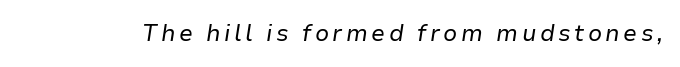
{"italic": "yes", "lean": "right", "slant_degrees": 9, "bold": "no", "underline": "no", "glyph_px": 23}
